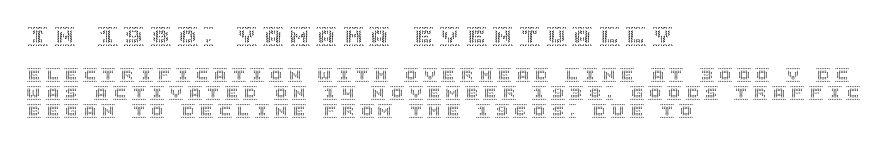
Q: Is the text italic (slanted)? A: No, it is upright.
Q: Is the text underlined? A: No.
Q: How is the paragraph aligned? A: Left-aligned.
Q: Is the spacing between letters normal or unusually wide? A: Unusually wide.
Q: Is the spacing between lines tight, normal or loose? A: Normal.
Q: Which block of text is set in a larger size, the first (top) or the second (bottom)? A: The first (top) one.
